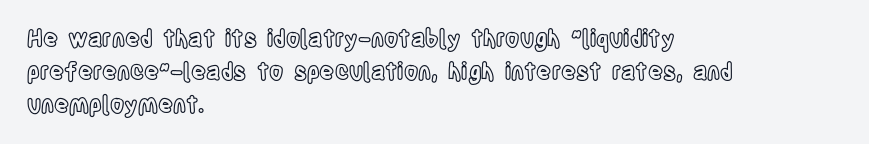
The image shows 23 px text type, upright; set left-aligned, normal line spacing (1.43x), normal letter spacing, not underlined.
